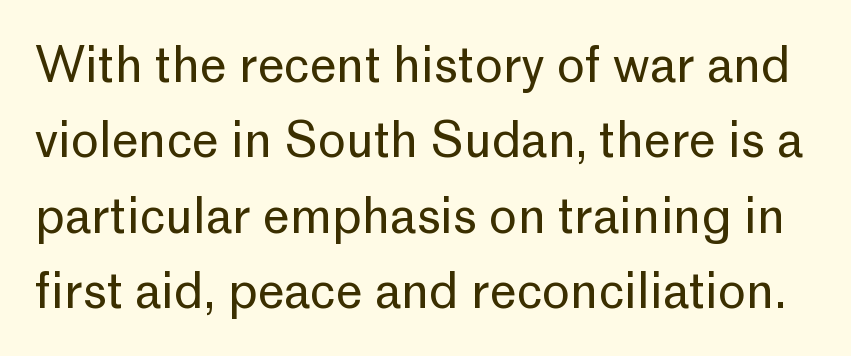
The image shows 48 px regular-weight sans-serif type, upright; set normal line spacing (1.57x), normal letter spacing, not underlined; low stroke contrast and a medium x-height.
